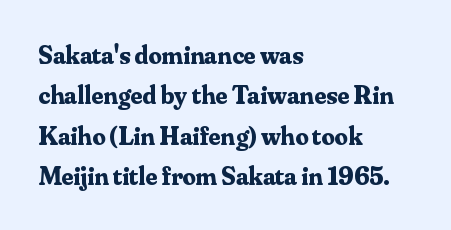
Q: Is the text bold? A: Yes.
Q: Is the text italic (slanted)? A: No, it is upright.
Q: Is the text underlined? A: No.
Q: How is the paragraph aligned? A: Left-aligned.
Q: Is the spacing between letters normal or unusually wide? A: Normal.
Q: Is the spacing between lines tight, normal or loose? A: Normal.
